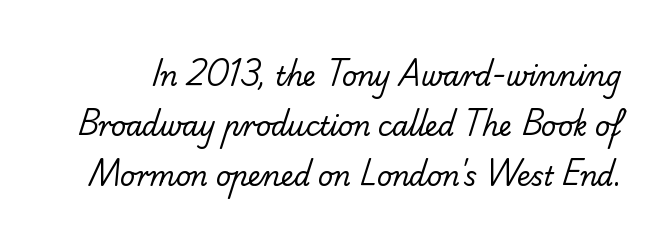
The image shows 26 px text type; set loose line spacing (1.92x), normal letter spacing, not underlined.
